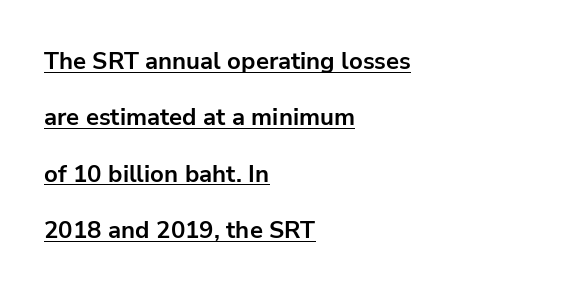
Q: Is the text bold? A: Yes.
Q: Is the text italic (slanted)? A: No, it is upright.
Q: Is the text underlined? A: Yes.
Q: How is the paragraph aligned? A: Left-aligned.
Q: Is the spacing between letters normal or unusually wide? A: Normal.
Q: Is the spacing between lines tight, normal or loose? A: Loose.
